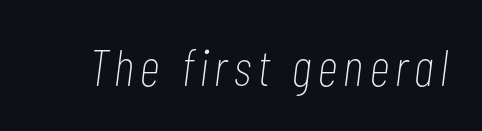
The image shows 52 px thin, condensed type, italic (leaning right); set not underlined; low stroke contrast and a medium x-height.
